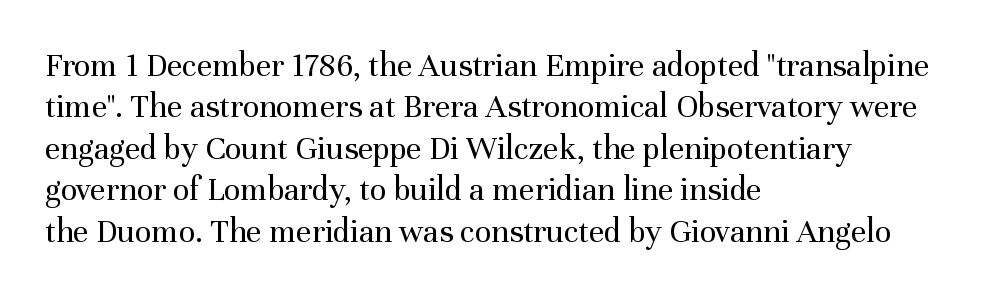
{"serif": "yes", "italic": "no", "bold": "no", "weight": "regular", "width": "normal", "stroke_contrast": "medium", "x_height": "medium", "monospaced": "no", "underline": "no", "align": "left", "line_spacing_ratio": 1.22, "letter_spacing": "normal", "letter_spacing_em": 0.0, "glyph_px": 34}
